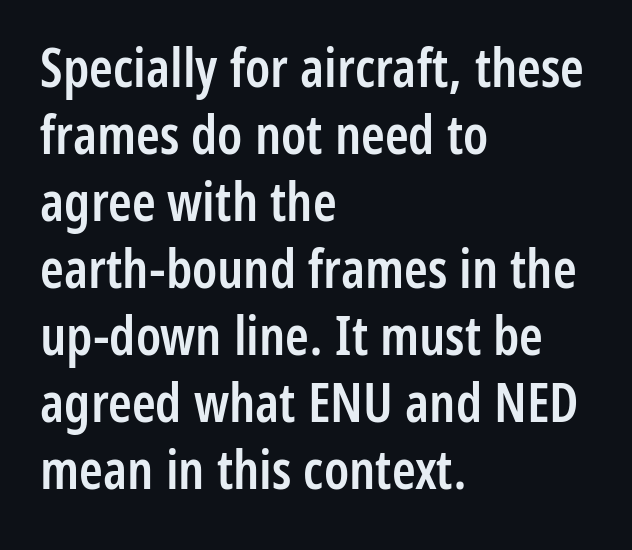
{"serif": "no", "italic": "no", "bold": "semi", "weight": "semibold", "width": "condensed", "stroke_contrast": "low", "x_height": "medium", "monospaced": "no", "underline": "no", "align": "left", "line_spacing_ratio": 1.24, "letter_spacing": "normal", "letter_spacing_em": 0.0, "glyph_px": 54}
